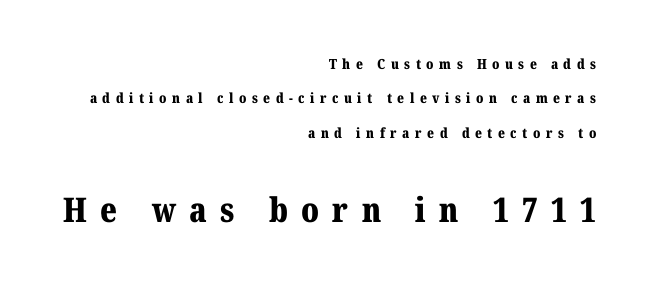
The image shows 34 px bold serif type, upright; set right-aligned, loose line spacing (2.46x), unusually wide letter spacing (+0.39 em), not underlined; the second (bottom) block is 2.43x larger; medium stroke contrast and a medium x-height.
